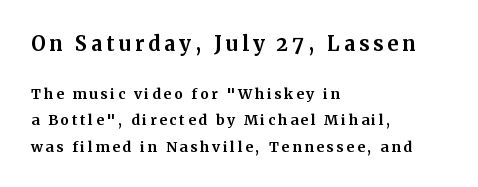
Q: Is the text bold? A: Yes.
Q: Is the text italic (slanted)? A: No, it is upright.
Q: Is the text underlined? A: No.
Q: How is the paragraph aligned? A: Left-aligned.
Q: Which block of text is set in a larger size, the first (top) or the second (bottom)? A: The first (top) one.
